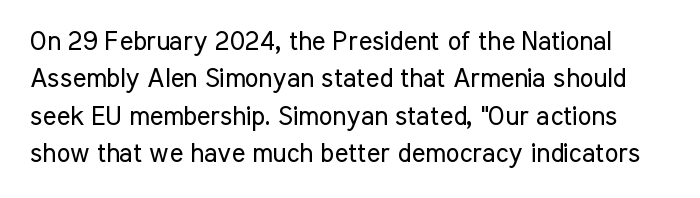
Q: Is the text bold? A: No.
Q: Is the text italic (slanted)? A: No, it is upright.
Q: Is the text underlined? A: No.
Q: Is the spacing between letters normal or unusually wide? A: Normal.
Q: Is the spacing between lines tight, normal or loose? A: Normal.
